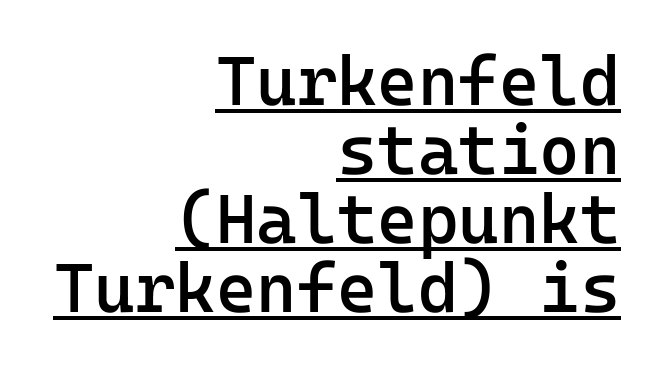
Is the block centered? No — it sits flush against the right margin. This rendering leaves character spacing at its baseline value. Underlining? Definitely there. Italic: no, the glyphs are upright roman.
